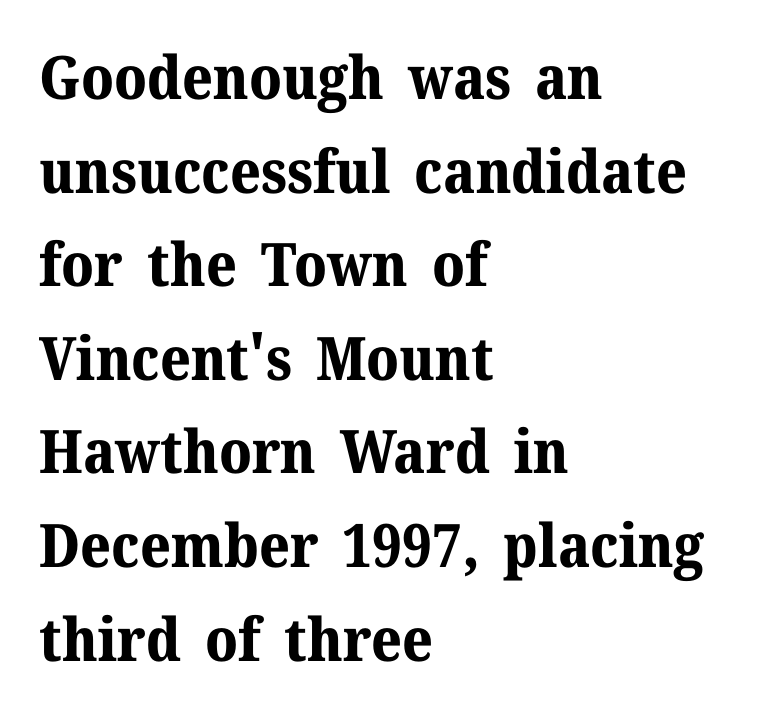
{"serif": "yes", "italic": "no", "bold": "yes", "weight": "bold", "width": "normal", "stroke_contrast": "medium", "x_height": "medium", "monospaced": "no", "underline": "no", "align": "left", "line_spacing": "normal", "line_spacing_ratio": 1.56, "letter_spacing": "normal", "letter_spacing_em": 0.0, "glyph_px": 60}
